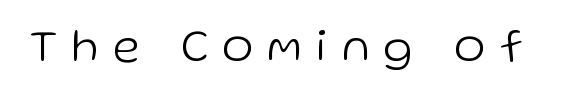
Q: Is the text bold? A: No.
Q: Is the text italic (slanted)? A: No, it is upright.
Q: Is the typeface a serif or a sans-serif typeface? A: Sans-serif.
Q: Is the text underlined? A: No.
Q: Is the spacing between letters normal or unusually wide? A: Unusually wide.
Q: Width (condensed, normal, or wide)? A: Normal.
Q: Stroke contrast? A: Low.
Q: x-height? A: Medium.
Q: Monospaced? A: No.
